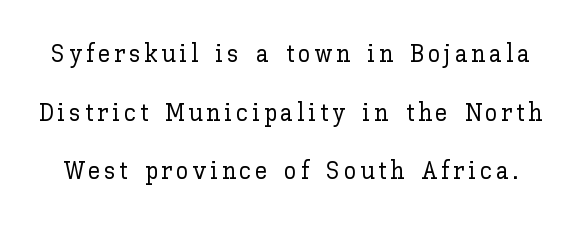
{"italic": "no", "underline": "no", "line_spacing": "loose", "line_spacing_ratio": 2.35, "glyph_px": 25}
